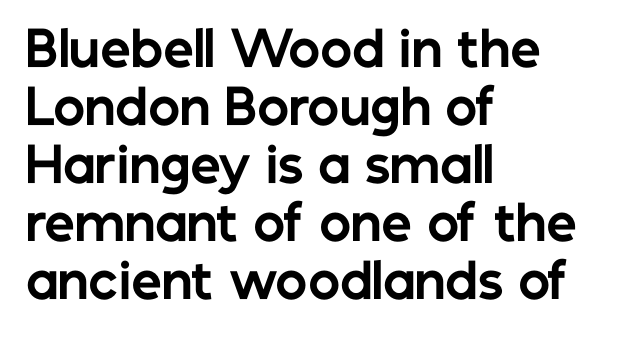
Q: Is the text bold? A: Yes.
Q: Is the text italic (slanted)? A: No, it is upright.
Q: Is the typeface a serif or a sans-serif typeface? A: Sans-serif.
Q: Is the text underlined? A: No.
Q: How is the paragraph aligned? A: Left-aligned.
Q: Is the spacing between letters normal or unusually wide? A: Normal.
Q: Width (condensed, normal, or wide)? A: Normal.
Q: Stroke contrast? A: Low.
Q: x-height? A: Medium.
Q: Monospaced? A: No.
